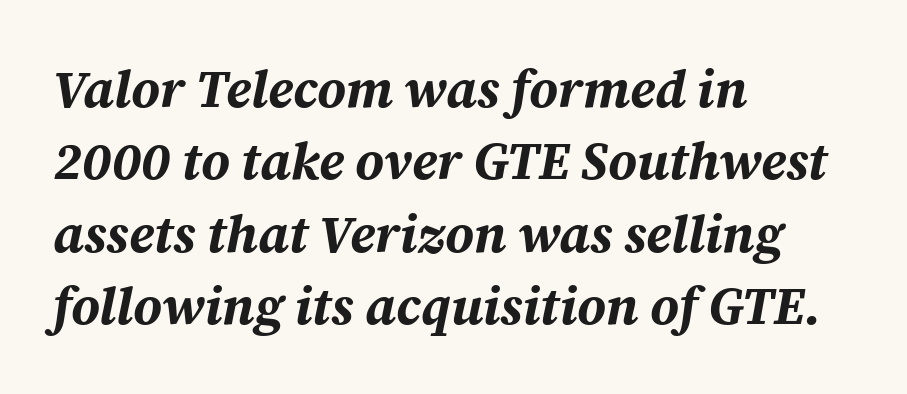
{"italic": "yes", "lean": "right", "slant_degrees": 12, "bold": "yes", "weight": "bold", "width": "normal", "stroke_contrast": "medium", "x_height": "medium", "monospaced": "no", "underline": "no", "align": "left", "line_spacing": "normal", "line_spacing_ratio": 1.39, "letter_spacing": "normal", "letter_spacing_em": 0.0, "glyph_px": 52}
